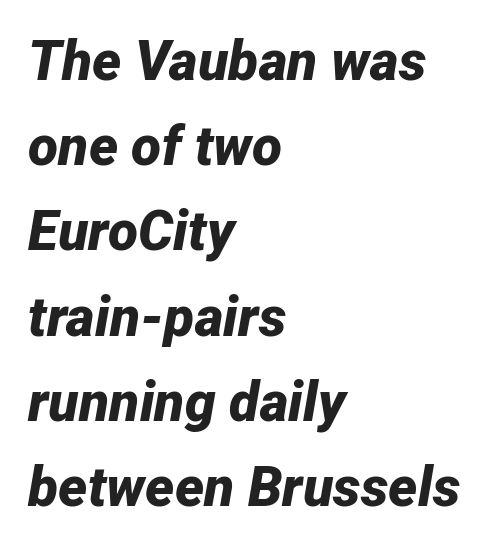
A typesetter would call this proportional, since set widths differ per character. These lines sit exactly where default settings would place them. The text block is weighted toward the left margin, trailing off unevenly rightward. It's the slanting kind of type. Is the letter spacing exaggerated? No — it looks like the ordinary default. Underlining? Definitely not there.
